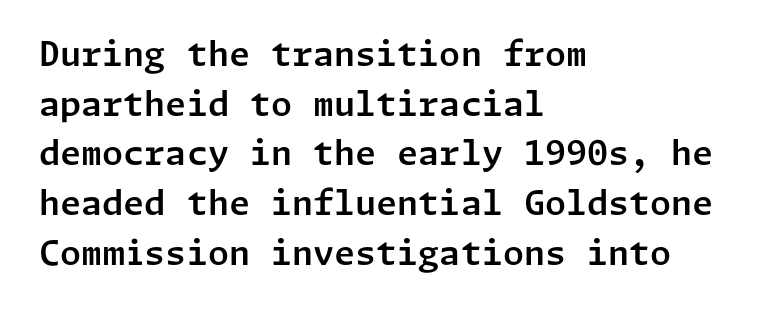
{"serif": "no", "italic": "no", "width": "normal", "stroke_contrast": "low", "x_height": "medium", "underline": "no", "align": "left", "line_spacing": "normal", "line_spacing_ratio": 1.46, "letter_spacing": "normal", "letter_spacing_em": 0.0, "glyph_px": 34}
